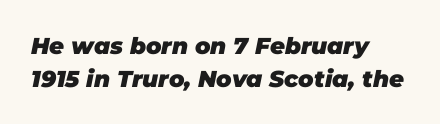
The image shows 23 px bold type, italic (leaning right); set left-aligned, normal line spacing (1.43x), normal letter spacing, not underlined.
